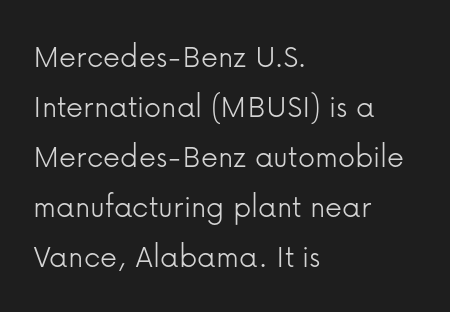
Q: Is the text bold? A: No.
Q: Is the text italic (slanted)? A: No, it is upright.
Q: Is the typeface a serif or a sans-serif typeface? A: Sans-serif.
Q: Is the text underlined? A: No.
Q: How is the paragraph aligned? A: Left-aligned.
Q: Is the spacing between letters normal or unusually wide? A: Normal.
Q: Is the spacing between lines tight, normal or loose? A: Normal.
Q: Width (condensed, normal, or wide)? A: Normal.
Q: Stroke contrast? A: Low.
Q: x-height? A: Medium.
Q: Monospaced? A: No.
